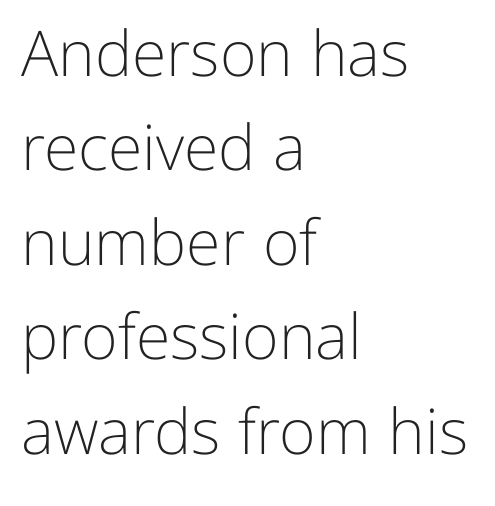
Has an underline been added? It has not. Caption: standard tracking, unaltered. The type family on display is of the sans-serif kind. If you drew a line through each stem, it would be perfectly vertical.
